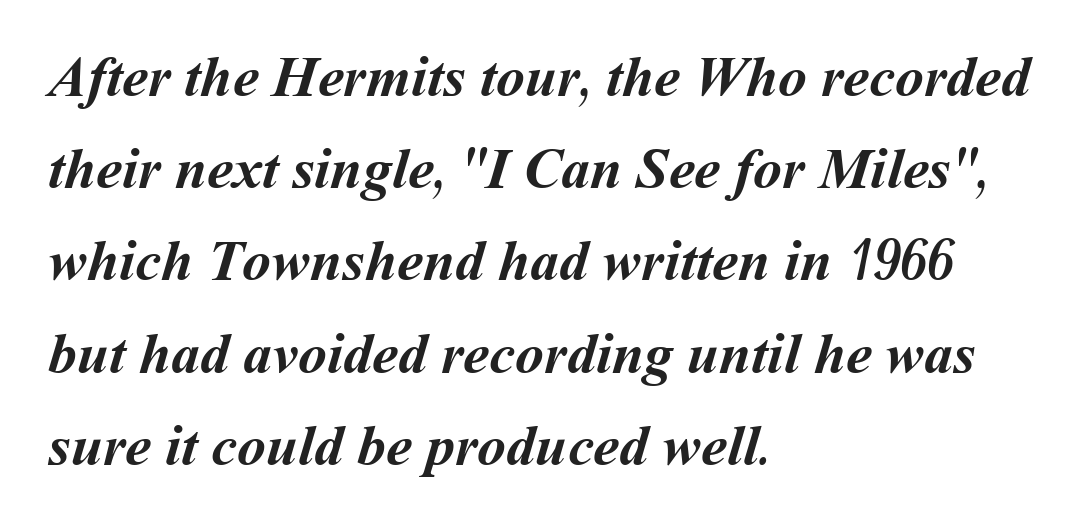
{"bold": "yes", "weight": "semibold", "width": "normal", "stroke_contrast": "medium", "x_height": "medium", "monospaced": "no", "underline": "no", "align": "left", "line_spacing": "normal", "line_spacing_ratio": 1.59, "letter_spacing": "normal", "letter_spacing_em": 0.0, "glyph_px": 58}
